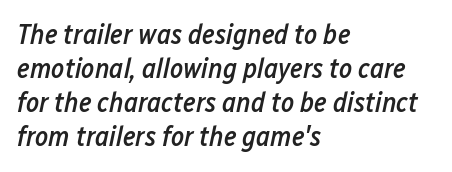
{"italic": "yes", "lean": "right", "slant_degrees": 12, "bold": "semi", "weight": "semibold", "width": "condensed", "stroke_contrast": "low", "x_height": "medium", "monospaced": "no", "underline": "no", "align": "left", "line_spacing_ratio": 1.22, "letter_spacing": "normal", "letter_spacing_em": 0.0, "glyph_px": 28}
